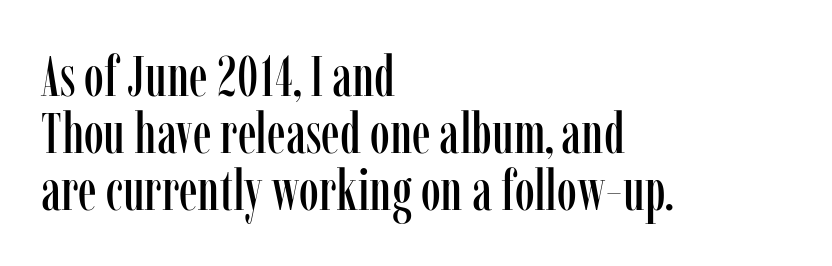
{"serif": "yes", "italic": "no", "width": "condensed", "stroke_contrast": "low", "x_height": "medium", "monospaced": "no", "underline": "no", "align": "left", "line_spacing": "tight", "line_spacing_ratio": 1.0, "letter_spacing": "normal", "letter_spacing_em": 0.0, "glyph_px": 57}
